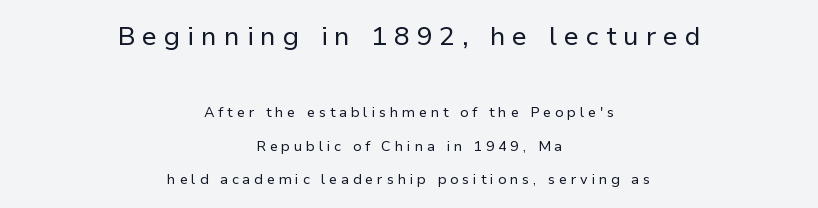
{"italic": "no", "bold": "no", "underline": "no", "align": "center", "line_spacing": "loose", "line_spacing_ratio": 2.42, "letter_spacing": "wide", "letter_spacing_em": 0.27, "larger_block": "first", "size_ratio": 1.86, "glyph_px": 26}
